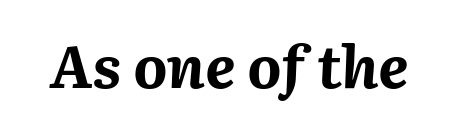
The image shows 59 px bold type, italic (leaning right); set normal letter spacing, not underlined; medium stroke contrast and a medium x-height.
